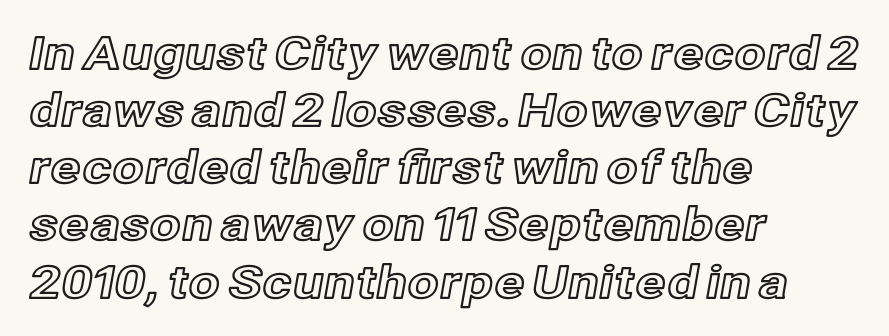
Q: Is the text italic (slanted)? A: Yes.
Q: Is the text underlined? A: No.
Q: How is the paragraph aligned? A: Left-aligned.
Q: Is the spacing between letters normal or unusually wide? A: Normal.
Q: Is the spacing between lines tight, normal or loose? A: Normal.
Q: Width (condensed, normal, or wide)? A: Normal.
Q: x-height? A: Medium.
Q: Monospaced? A: No.
